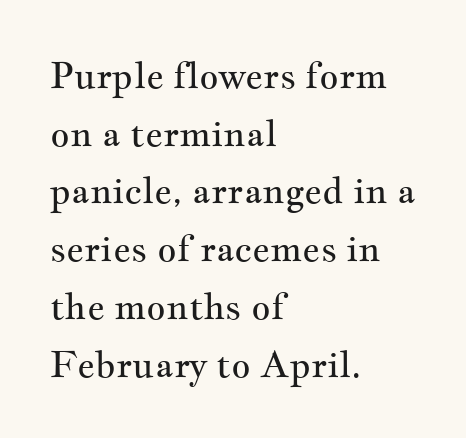
Q: Is the text bold? A: No.
Q: Is the text italic (slanted)? A: No, it is upright.
Q: Is the typeface a serif or a sans-serif typeface? A: Serif.
Q: Is the text underlined? A: No.
Q: How is the paragraph aligned? A: Left-aligned.
Q: Is the spacing between letters normal or unusually wide? A: Normal.
Q: Is the spacing between lines tight, normal or loose? A: Normal.
Q: Width (condensed, normal, or wide)? A: Wide.
Q: Stroke contrast? A: Medium.
Q: x-height? A: Small.
Q: Monospaced? A: No.
